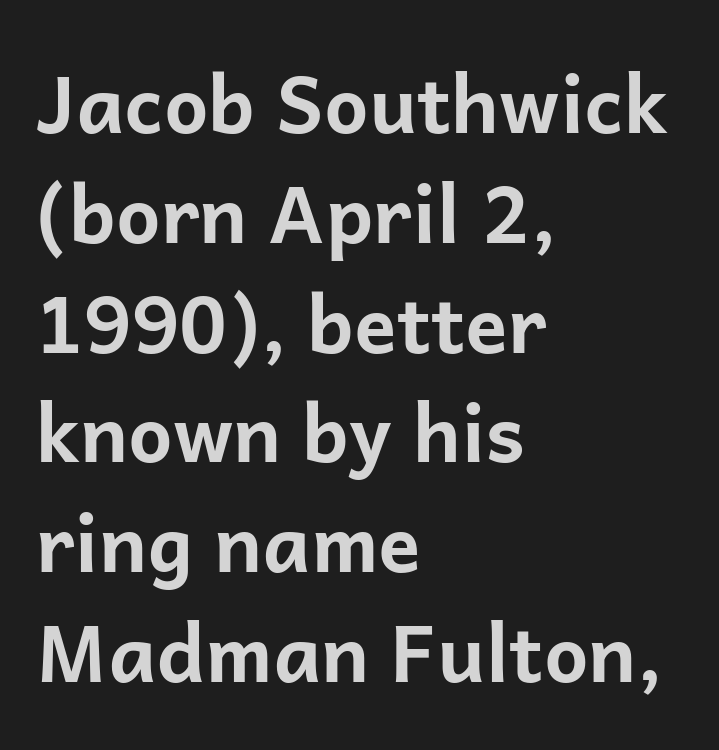
{"serif": "no", "italic": "no", "bold": "yes", "weight": "bold", "width": "normal", "stroke_contrast": "low", "x_height": "medium", "monospaced": "no", "underline": "no", "align": "left", "line_spacing": "normal", "line_spacing_ratio": 1.39, "letter_spacing": "normal", "letter_spacing_em": 0.0, "glyph_px": 79}
